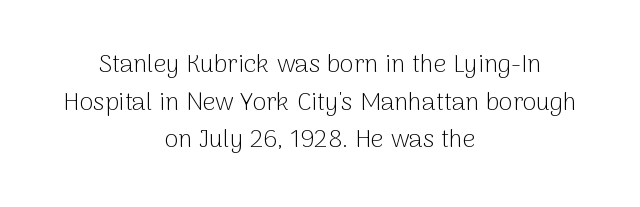
{"italic": "no", "bold": "no", "underline": "no", "align": "center", "line_spacing": "normal", "line_spacing_ratio": 1.51, "letter_spacing": "normal", "letter_spacing_em": 0.0, "glyph_px": 25}
